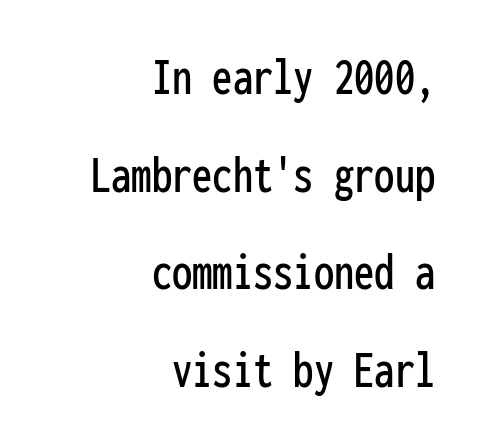
The gaps between neighbouring characters are ordinary and unremarkable. The letters march in equal steps, a hallmark of fixed-pitch type. Teacher's note: observe the even right margin — that is flush-right alignment. Observe the absence of serifs on each vertical stroke in this sample.
